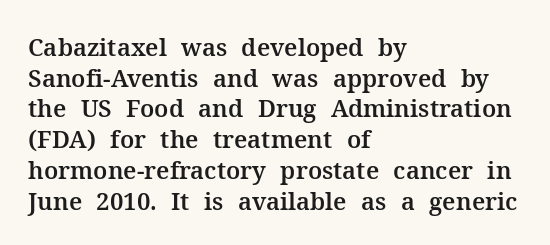
These lines stack with their left ends in a neat column. This sample uses plain, unmodified letter spacing. Rows of type keep a routine distance in the vertical direction. The glyphs are unaccompanied by any horizontal stroke below them. Vertical strokes here are truly vertical.
